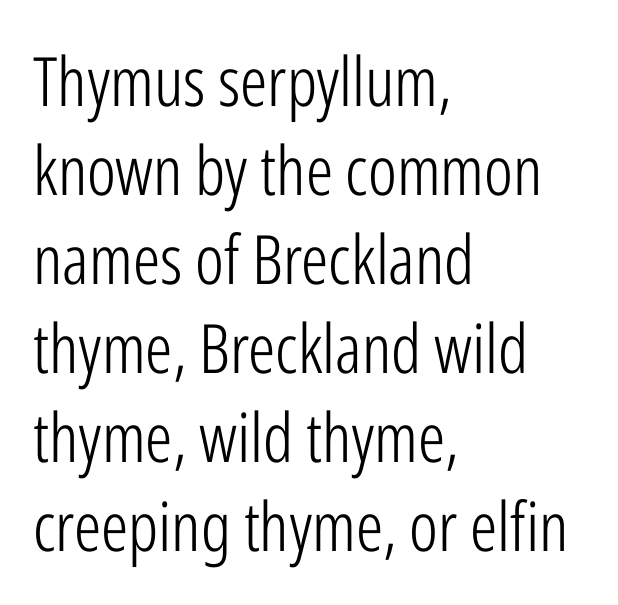
{"serif": "no", "italic": "no", "bold": "no", "weight": "light", "width": "condensed", "stroke_contrast": "low", "x_height": "medium", "monospaced": "no", "underline": "no", "align": "left", "line_spacing": "normal", "line_spacing_ratio": 1.31, "letter_spacing": "normal", "letter_spacing_em": 0.0, "glyph_px": 68}
